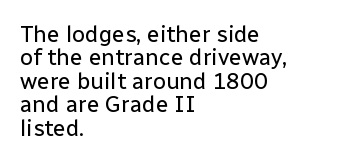
Is the type heavy? It reads as light-to-regular instead. Does extra space separate the letters? No, they use regular spacing. Characters remain perfectly vertical along every line. The strip under each line holds only bare page. You could barely slide anything between these rows. Reading down the block, your eye returns to a fixed left position each line.
